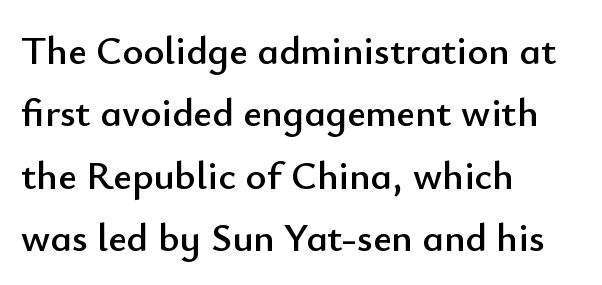
These lines stack with their left ends in a neat column. The text was rendered using a sans face with plain stroke endings. The zone under the glyphs is completely vacant. The letterforms sit shoulder to shoulder at normal distance. You could not count columns in this text — the font is proportionally spaced.
